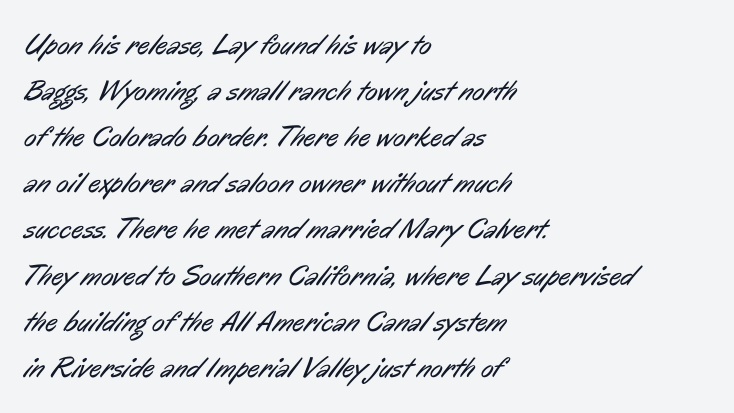
The image shows 29 px regular-weight, condensed sans-serif type; set left-aligned, normal line spacing (1.59x), normal letter spacing, not underlined; low stroke contrast and a medium x-height.
